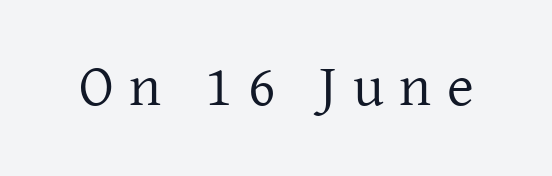
The image shows 58 px regular-weight serif type, upright; set unusually wide letter spacing (+0.27 em), not underlined; low stroke contrast and a medium x-height.
